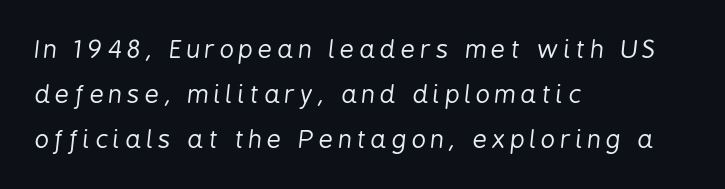
{"italic": "yes", "lean": "right", "slant_degrees": 6, "bold": "no", "underline": "no", "align": "left", "line_spacing_ratio": 1.8, "letter_spacing": "wide", "letter_spacing_em": 0.2, "glyph_px": 25}
